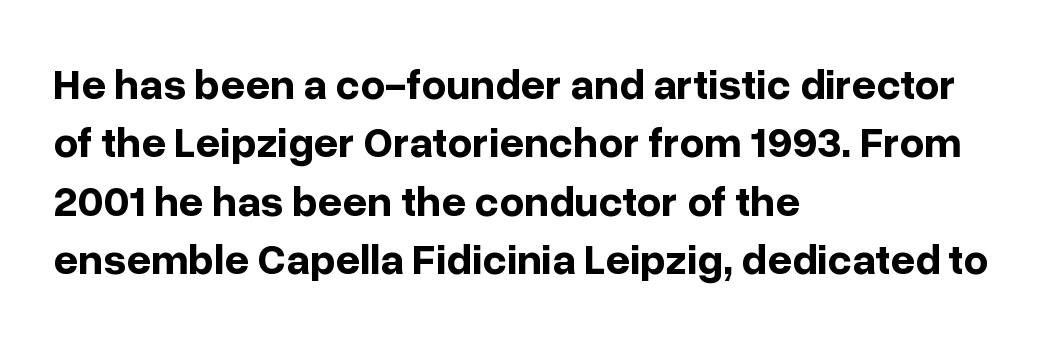
The image shows 43 px bold sans-serif type, upright; set left-aligned, normal line spacing (1.36x), normal letter spacing, not underlined; low stroke contrast and a medium x-height.
